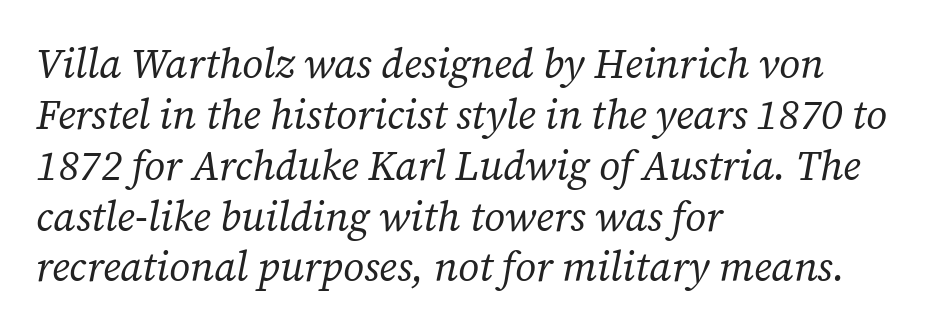
Q: Is the text bold? A: No.
Q: Is the text italic (slanted)? A: Yes, it leans right by about 12 degrees.
Q: Is the typeface a serif or a sans-serif typeface? A: Serif.
Q: Is the text underlined? A: No.
Q: How is the paragraph aligned? A: Left-aligned.
Q: Is the spacing between letters normal or unusually wide? A: Normal.
Q: Width (condensed, normal, or wide)? A: Normal.
Q: Stroke contrast? A: Low.
Q: x-height? A: Medium.
Q: Monospaced? A: No.
